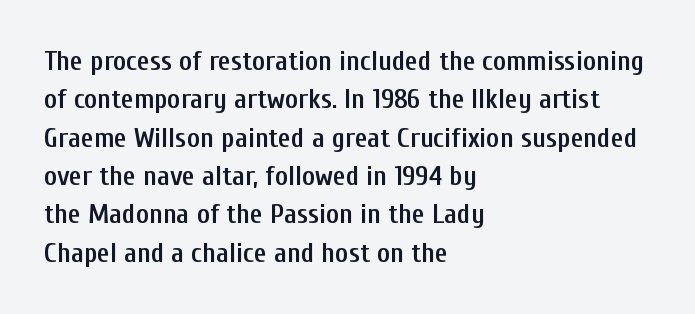
{"serif": "no", "italic": "no", "bold": "semi", "weight": "semibold", "width": "condensed", "stroke_contrast": "low", "x_height": "medium", "monospaced": "no", "underline": "no", "align": "left", "line_spacing": "normal", "line_spacing_ratio": 1.37, "letter_spacing": "normal", "letter_spacing_em": 0.0, "glyph_px": 28}
